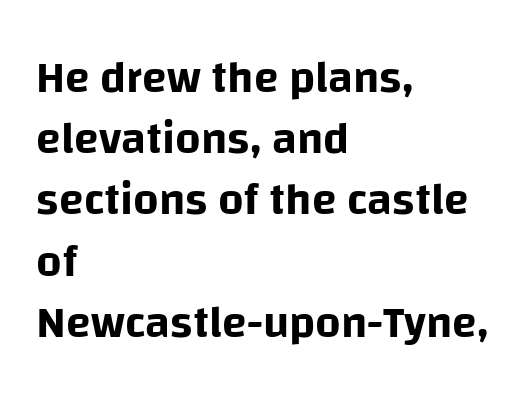
Q: Is the text italic (slanted)? A: No, it is upright.
Q: Is the typeface a serif or a sans-serif typeface? A: Sans-serif.
Q: Is the text underlined? A: No.
Q: How is the paragraph aligned? A: Left-aligned.
Q: Is the spacing between letters normal or unusually wide? A: Normal.
Q: Is the spacing between lines tight, normal or loose? A: Normal.
Q: Width (condensed, normal, or wide)? A: Normal.
Q: Stroke contrast? A: Low.
Q: x-height? A: Large.
Q: Monospaced? A: No.
